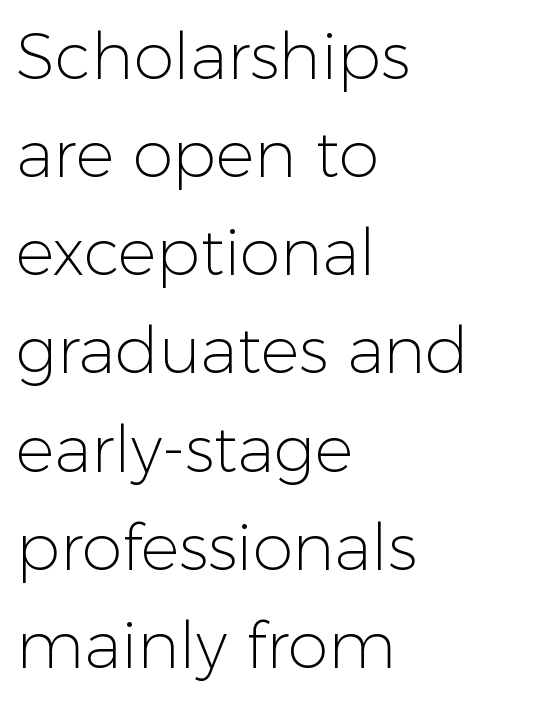
The image shows 65 px light sans-serif type, upright; set left-aligned, normal line spacing (1.51x), normal letter spacing, not underlined; low stroke contrast and a medium x-height.
